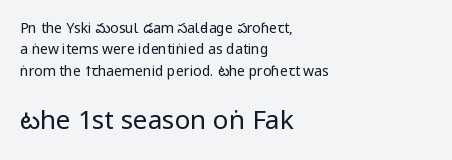
Nothing heavy about these letters — not bold at all. Notice how the passage keeps a crisp vertical edge on the left only. Ascenders rise straight up at ninety degrees. Small over large — that's the arrangement of the two blocks here. Caption: standard tracking, unaltered.
